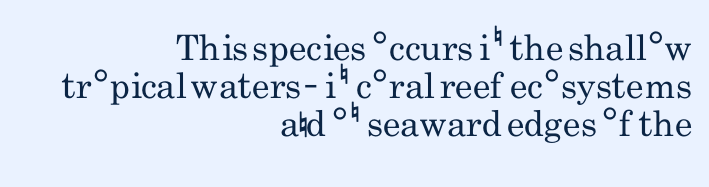
Spacing between characters is what you'd get straight out of the box. Italic: no, the glyphs are upright roman. Each letter's strokes conclude bluntly, with no projecting serifs. Varying glyph widths throughout — classic text-font behaviour.
